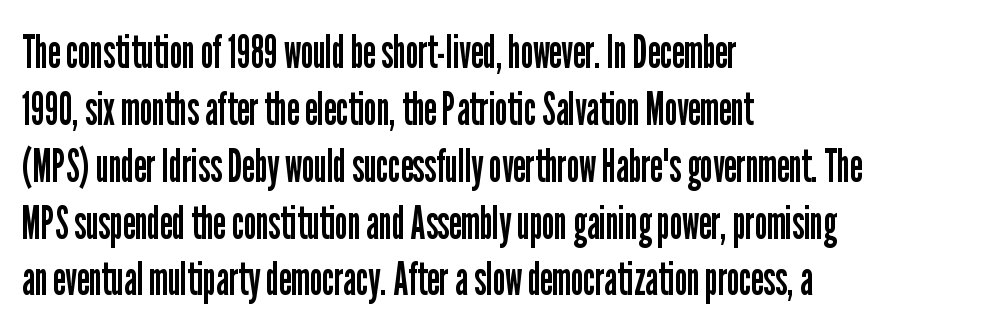
Note the varied advance widths — an 'i' is clearly narrower than an 'm'. No italicization has been applied; the sample stays upright. Letters have the restrained weight of plain body copy at most. Any mark beneath the type? The region is blank. Grotesque or geometric, the face here clearly has no serifs. Horizontal alignment here is leftward, the default for most running prose.
